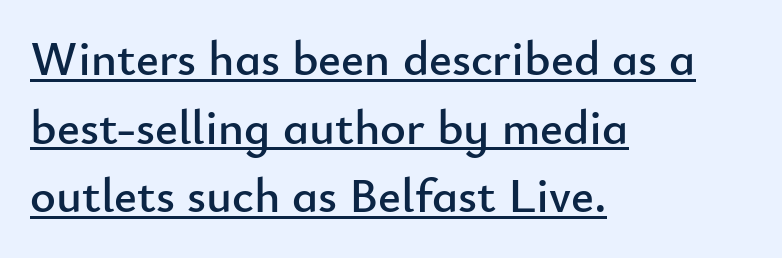
{"serif": "no", "italic": "no", "width": "normal", "stroke_contrast": "low", "x_height": "small", "monospaced": "no", "underline": "yes", "align": "left", "line_spacing": "normal", "line_spacing_ratio": 1.4, "letter_spacing": "normal", "letter_spacing_em": 0.0, "glyph_px": 49}
